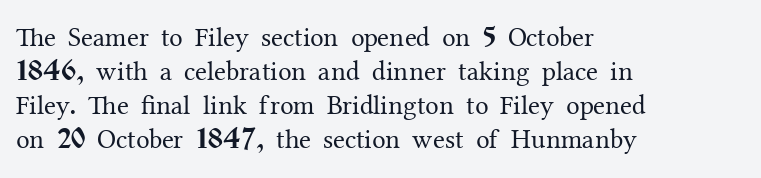
Q: Is the text bold? A: No.
Q: Is the text italic (slanted)? A: No, it is upright.
Q: Is the text underlined? A: No.
Q: How is the paragraph aligned? A: Left-aligned.
Q: Is the spacing between letters normal or unusually wide? A: Normal.
Q: Is the spacing between lines tight, normal or loose? A: Normal.
